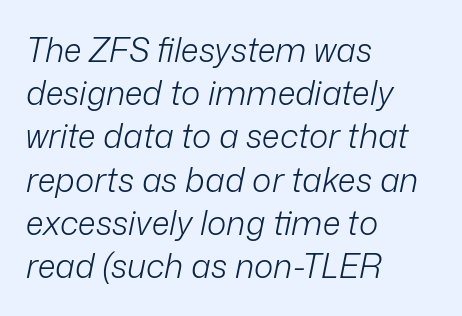
You could not count columns in this text — the font is proportionally spaced. Words float on clear page, feet unadorned. Emphasis-style slanted type is in use. The type is set solid horizontally, with unmodified tracking. The typesetting does not lean heavy: it is not bold. Vertically, the passage feels balanced, rows spaced as you'd expect.
